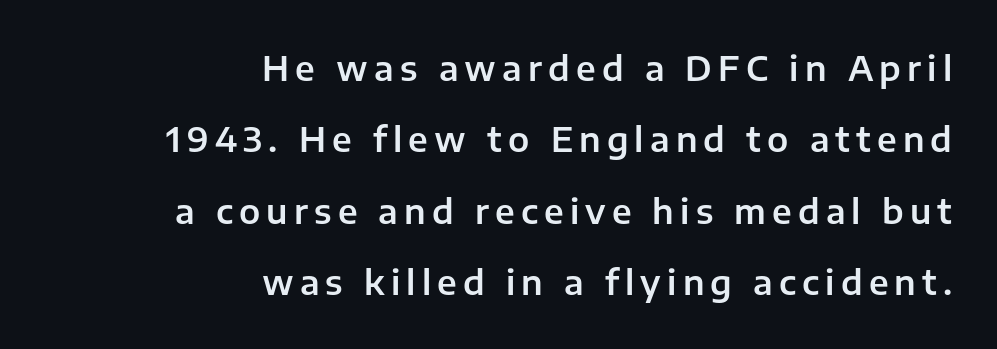
Q: Is the text italic (slanted)? A: No, it is upright.
Q: Is the typeface a serif or a sans-serif typeface? A: Sans-serif.
Q: Is the text underlined? A: No.
Q: How is the paragraph aligned? A: Right-aligned.
Q: Is the spacing between lines tight, normal or loose? A: Loose.
Q: Width (condensed, normal, or wide)? A: Normal.
Q: Stroke contrast? A: Low.
Q: x-height? A: Medium.
Q: Monospaced? A: No.
